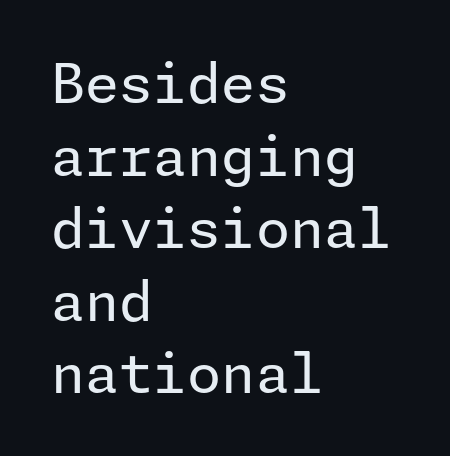
Q: Is the text bold? A: No.
Q: Is the text italic (slanted)? A: No, it is upright.
Q: Is the typeface a serif or a sans-serif typeface? A: Sans-serif.
Q: Is the text underlined? A: No.
Q: How is the paragraph aligned? A: Left-aligned.
Q: Is the spacing between letters normal or unusually wide? A: Normal.
Q: Is the spacing between lines tight, normal or loose? A: Normal.
Q: Width (condensed, normal, or wide)? A: Normal.
Q: Stroke contrast? A: Low.
Q: x-height? A: Medium.
